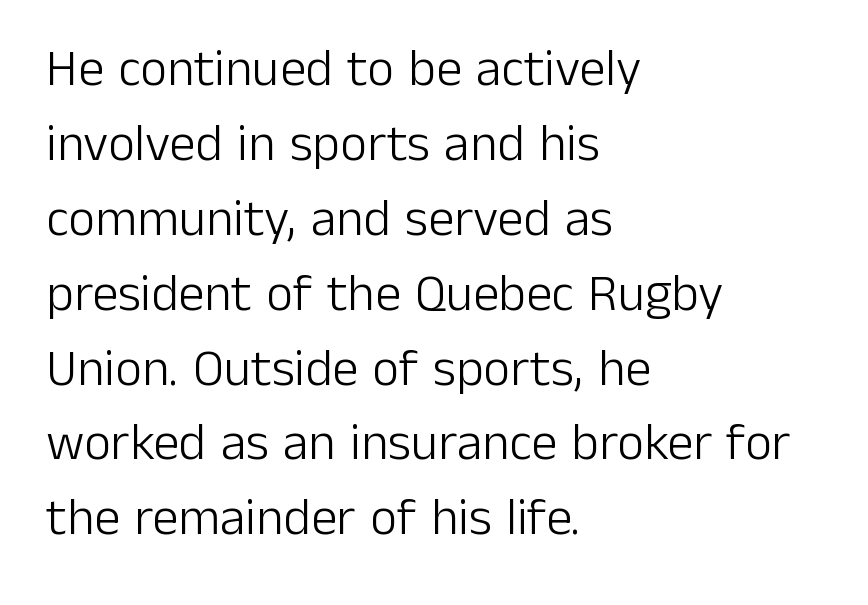
Q: Is the text bold? A: No.
Q: Is the text italic (slanted)? A: No, it is upright.
Q: Is the typeface a serif or a sans-serif typeface? A: Sans-serif.
Q: Is the text underlined? A: No.
Q: How is the paragraph aligned? A: Left-aligned.
Q: Is the spacing between letters normal or unusually wide? A: Normal.
Q: Is the spacing between lines tight, normal or loose? A: Normal.
Q: Width (condensed, normal, or wide)? A: Normal.
Q: Stroke contrast? A: Low.
Q: x-height? A: Medium.
Q: Monospaced? A: No.
